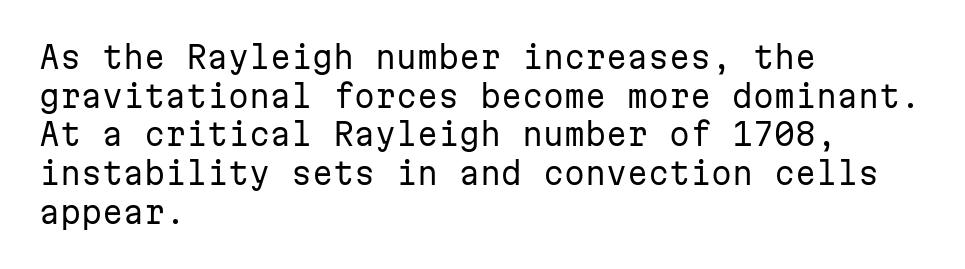
Every row of glyphs begins at an identical x-position on the left. Leading: standard. Nothing unusual about the tracking: characters are spaced as the font intends. Is the type heavy? It reads as light-to-regular instead. Rendered with straight, roman letterforms.
